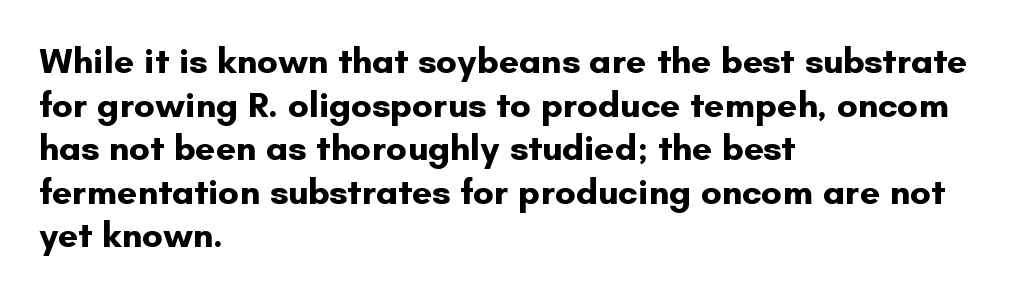
Plenty of ink on the page — the face is bold. The specimen omits any rule beneath the text block's lines. The lines in this sample share a left origin and differ only in where they stop. Here the glyphs are tracked normally, forming tight word shapes.
